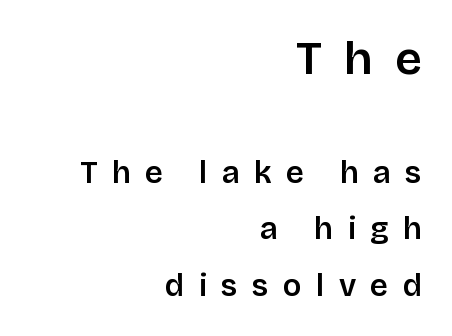
Is this a fixed-width face? No — the glyphs have proportional, varying widths. Characters remain perfectly vertical along every line. The type family on display is of the sans-serif kind. The space directly below the letters is spotless. Caption: expanded tracking, letters set apart.
